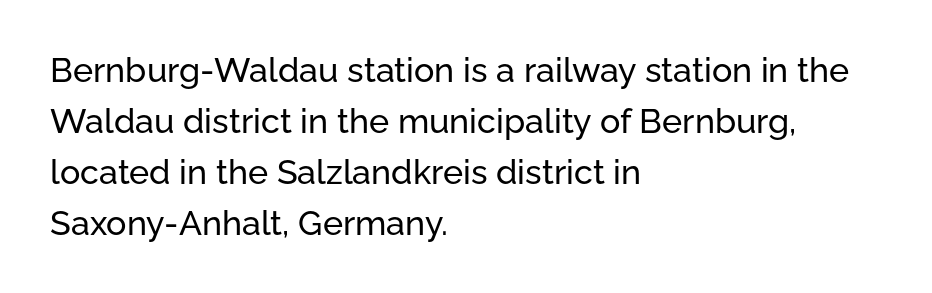
The image shows 34 px sans-serif type, upright; set left-aligned, normal line spacing (1.5x), normal letter spacing, not underlined; low stroke contrast and a medium x-height.
